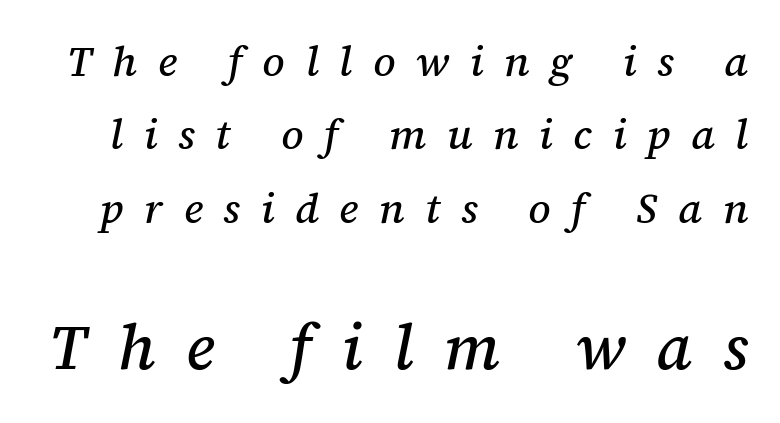
The image shows 63 px serif type, italic (leaning right); set line spacing 1.75x, unusually wide letter spacing (+0.49 em), not underlined; the second (bottom) block is 1.5x larger; medium stroke contrast and a medium x-height.
